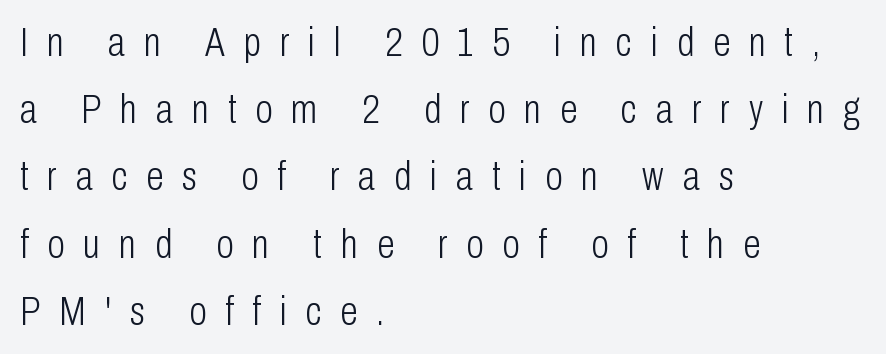
Varying glyph widths throughout — classic text-font behaviour. Spacing between characters has been opened up far beyond the box default. You can tell it's not italic because the verticals are truly vertical. Horizontal alignment here is leftward, the default for most running prose. Unmarked baselines from the first word to the last.
